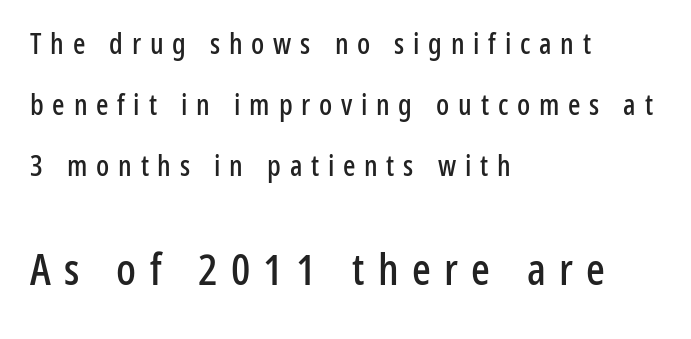
The image shows 44 px condensed sans-serif type, upright; set left-aligned, loose line spacing (2.11x), unusually wide letter spacing (+0.3 em), not underlined; the second (bottom) block is 1.52x larger; low stroke contrast and a medium x-height.
